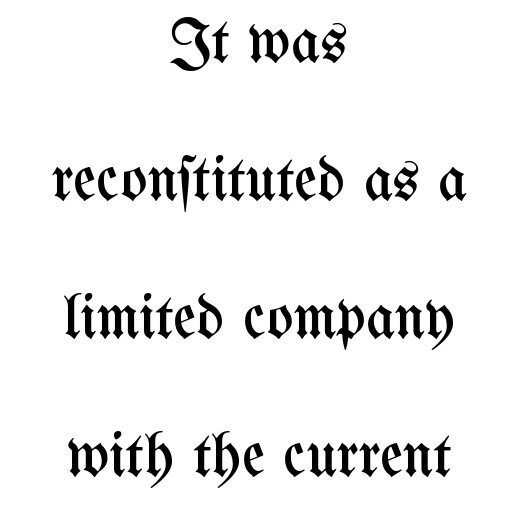
{"italic": "no", "bold": "no", "weight": "regular", "width": "condensed", "stroke_contrast": "medium", "x_height": "medium", "monospaced": "no", "underline": "no", "align": "center", "line_spacing": "loose", "line_spacing_ratio": 2.19, "letter_spacing": "normal", "letter_spacing_em": 0.0, "glyph_px": 63}
